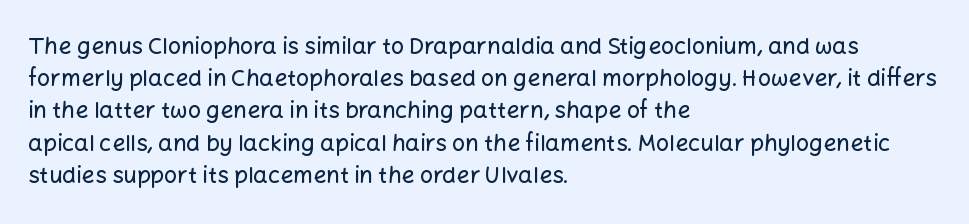
Does the leading feel generous? No, just average. The paragraph shown leans on its left margin. The string is rendered with underlining switched off. Here the glyphs are tracked normally, forming tight word shapes. The font's upright variant was chosen for this text.
